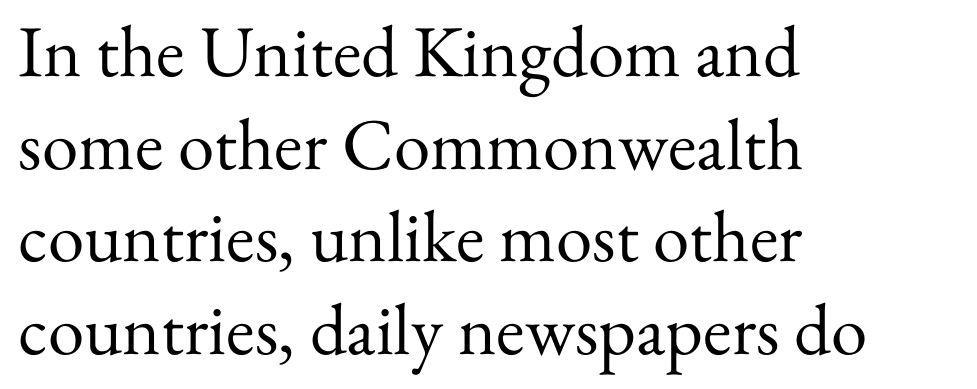
The image shows 73 px regular-weight serif type, upright; set left-aligned, normal line spacing (1.27x), normal letter spacing, not underlined; medium stroke contrast and a small x-height.
